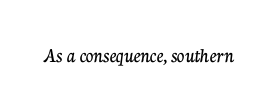
{"underline": "no", "letter_spacing": "normal", "letter_spacing_em": 0.0, "glyph_px": 21}
